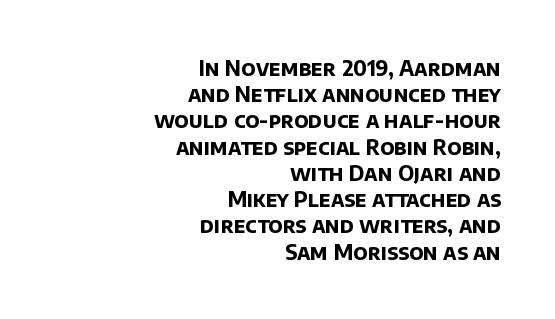
The image shows 21 px bold type; set right-aligned, normal line spacing (1.25x), normal letter spacing, not underlined.
